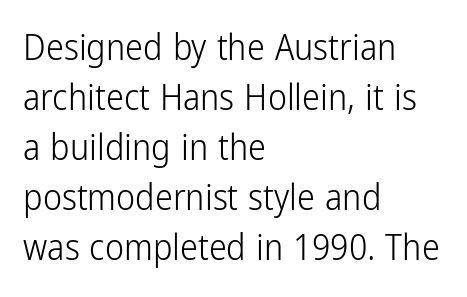
{"serif": "no", "italic": "no", "bold": "no", "weight": "light", "width": "condensed", "stroke_contrast": "low", "x_height": "medium", "monospaced": "no", "underline": "no", "align": "left", "line_spacing": "normal", "line_spacing_ratio": 1.39, "letter_spacing": "normal", "letter_spacing_em": 0.0, "glyph_px": 36}
